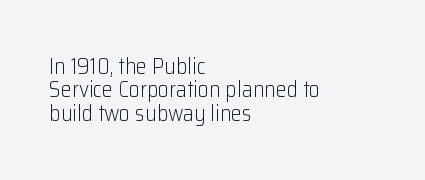
Q: Is the text bold? A: No.
Q: Is the text italic (slanted)? A: No, it is upright.
Q: Is the text underlined? A: No.
Q: How is the paragraph aligned? A: Left-aligned.
Q: Is the spacing between letters normal or unusually wide? A: Normal.
Q: Is the spacing between lines tight, normal or loose? A: Tight.
